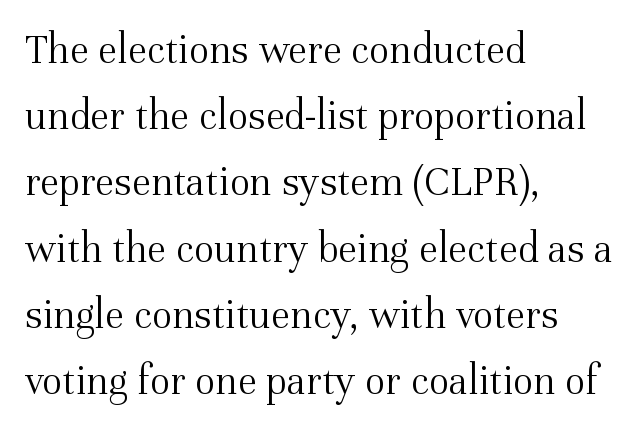
{"serif": "yes", "italic": "no", "bold": "no", "weight": "light", "width": "normal", "stroke_contrast": "medium", "x_height": "medium", "monospaced": "no", "underline": "no", "align": "left", "line_spacing": "normal", "line_spacing_ratio": 1.54, "letter_spacing": "normal", "letter_spacing_em": 0.0, "glyph_px": 43}
